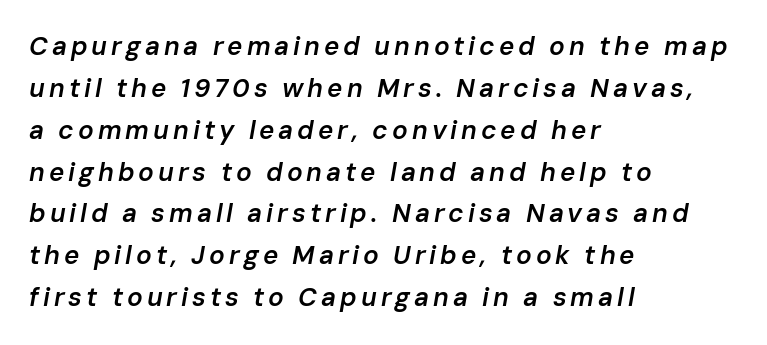
{"italic": "yes", "lean": "right", "slant_degrees": 10, "bold": "semi", "underline": "no", "align": "left", "line_spacing": "normal", "line_spacing_ratio": 1.61, "glyph_px": 26}
